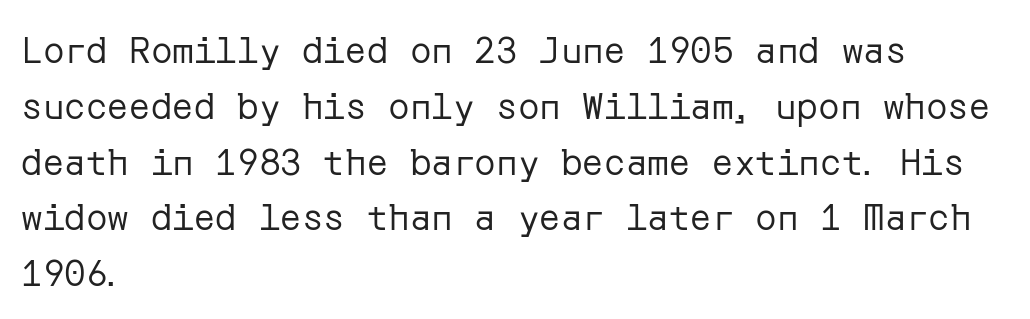
Each line starts at the same left margin while the right side varies. Baseline-to-baseline distance is the conventional proportion of letter height. These glyphs show unthickened strokes, regular width or finer. Bare-footed words on every line.
